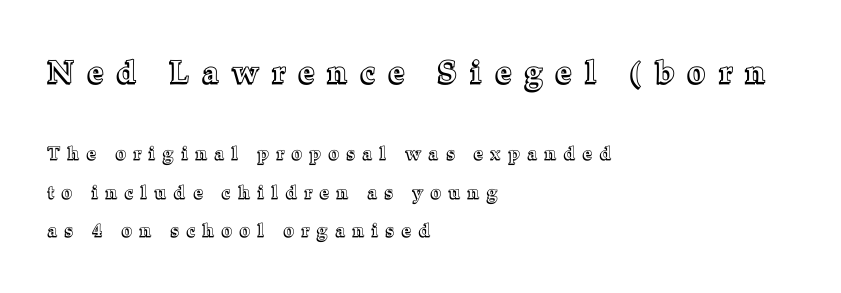
The image shows 31 px text type, upright; set left-aligned, loose line spacing (2.14x), unusually wide letter spacing (+0.45 em), not underlined; the first (top) block is 1.72x larger; a medium x-height.
